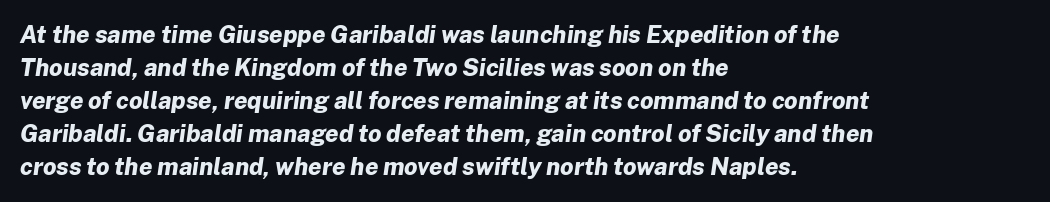
Q: Is the text bold? A: Yes.
Q: Is the text italic (slanted)? A: Yes, it leans right by about 8 degrees.
Q: Is the text underlined? A: No.
Q: How is the paragraph aligned? A: Left-aligned.
Q: Is the spacing between letters normal or unusually wide? A: Normal.
Q: Is the spacing between lines tight, normal or loose? A: Normal.
